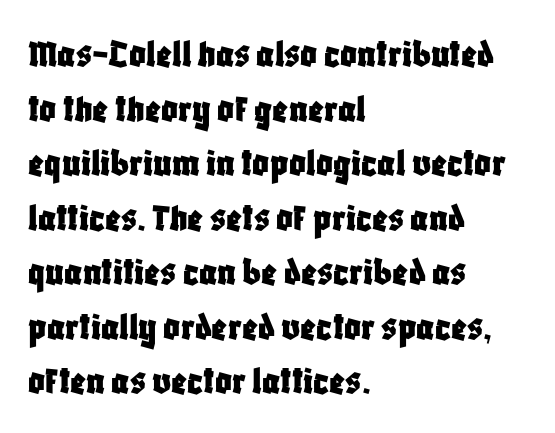
Baseline-to-baseline distance is the conventional proportion of letter height. The glyphs are unaccompanied by any horizontal stroke below them. Varying glyph widths throughout — classic text-font behaviour. Does the lettering tilt? It doesn't — this is upright.
